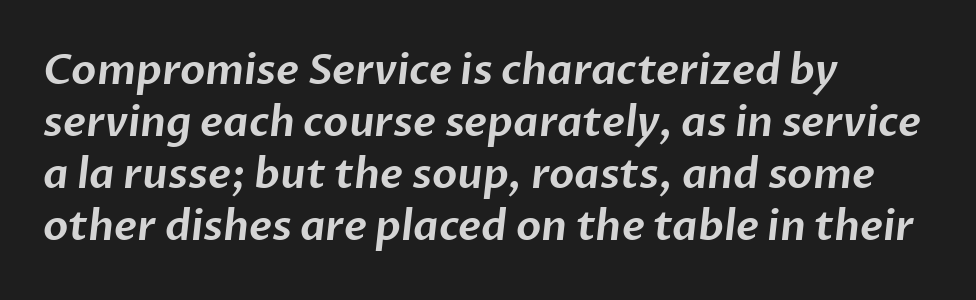
{"serif": "no", "width": "normal", "stroke_contrast": "low", "x_height": "medium", "monospaced": "no", "underline": "no", "align": "left", "line_spacing": "normal", "line_spacing_ratio": 1.27, "letter_spacing": "normal", "letter_spacing_em": 0.0, "glyph_px": 41}
